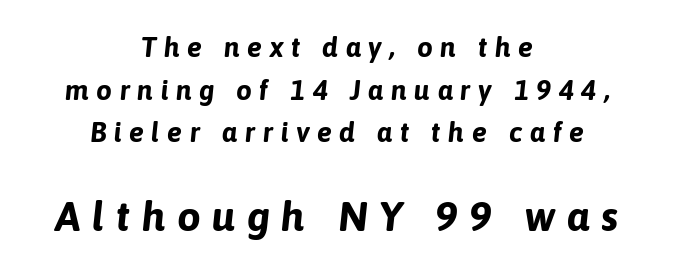
The characters look thick and weighty, a clear bold. Does the lettering tilt? It does — this is italic. Underlining? Definitely not there. These lines sit exactly where default settings would place them. One-word summary of the alignment: center. The face used here appears at its bigger size in the lower chunk.
